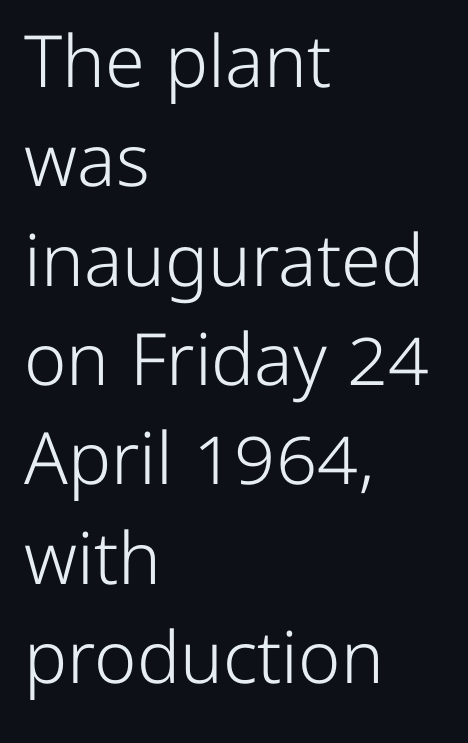
Q: Is the text bold? A: No.
Q: Is the text italic (slanted)? A: No, it is upright.
Q: Is the typeface a serif or a sans-serif typeface? A: Sans-serif.
Q: Is the text underlined? A: No.
Q: How is the paragraph aligned? A: Left-aligned.
Q: Is the spacing between letters normal or unusually wide? A: Normal.
Q: Is the spacing between lines tight, normal or loose? A: Normal.
Q: Width (condensed, normal, or wide)? A: Normal.
Q: Stroke contrast? A: Low.
Q: x-height? A: Medium.
Q: Monospaced? A: No.
